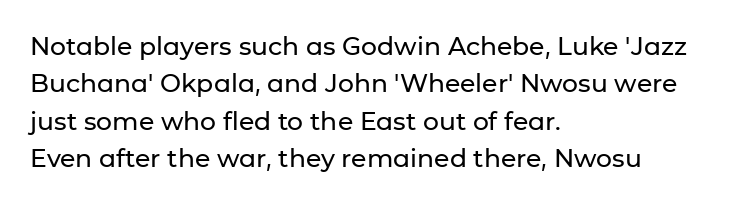
The rendering anchors every line to the left-hand side. The vertical gap from one line to the next is medium. The letterforms sit shoulder to shoulder at normal distance. Lines of text with bare space underneath. This is roman type, the default non-slanted kind.
